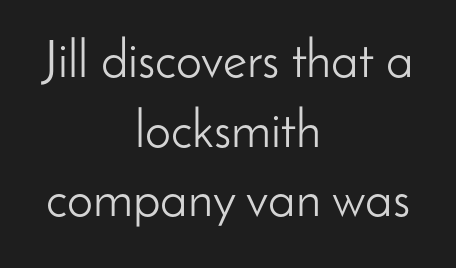
The image shows 52 px light sans-serif type, upright; set centered, normal line spacing (1.34x), normal letter spacing, not underlined; low stroke contrast and a small x-height.
